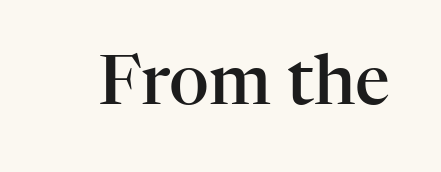
The image shows 69 px semibold serif type, upright; set normal letter spacing, not underlined; high stroke contrast and a medium x-height.
